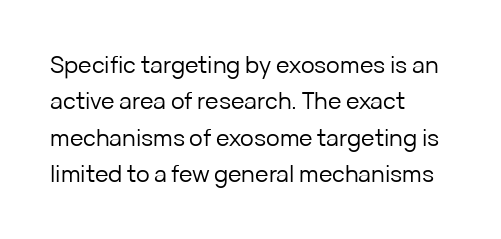
The image shows 23 px text type, upright; set left-aligned, normal line spacing (1.58x), normal letter spacing, not underlined.
